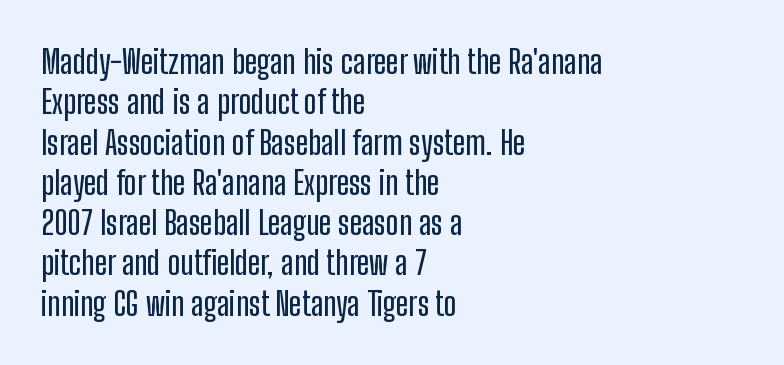
Compared with typical body copy, the letter spacing here is the same. A typesetter would label this face a sans. A roman cut, with each character standing at attention. Each letter keeps its own natural width here, so spacing adapts to shape. Clear beneath every line of the passage.
